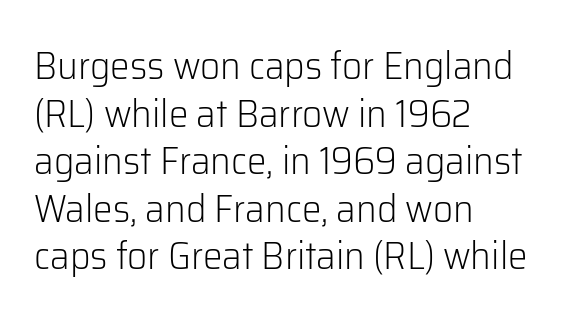
One-word summary of the alignment: left. The rendering uses natural spacing where letterforms have individual widths. Each word holds together tightly as a unit, with standard inter-letter gaps. The space directly below the letters is spotless. When letters stand straight like this, we call the style roman or upright.
